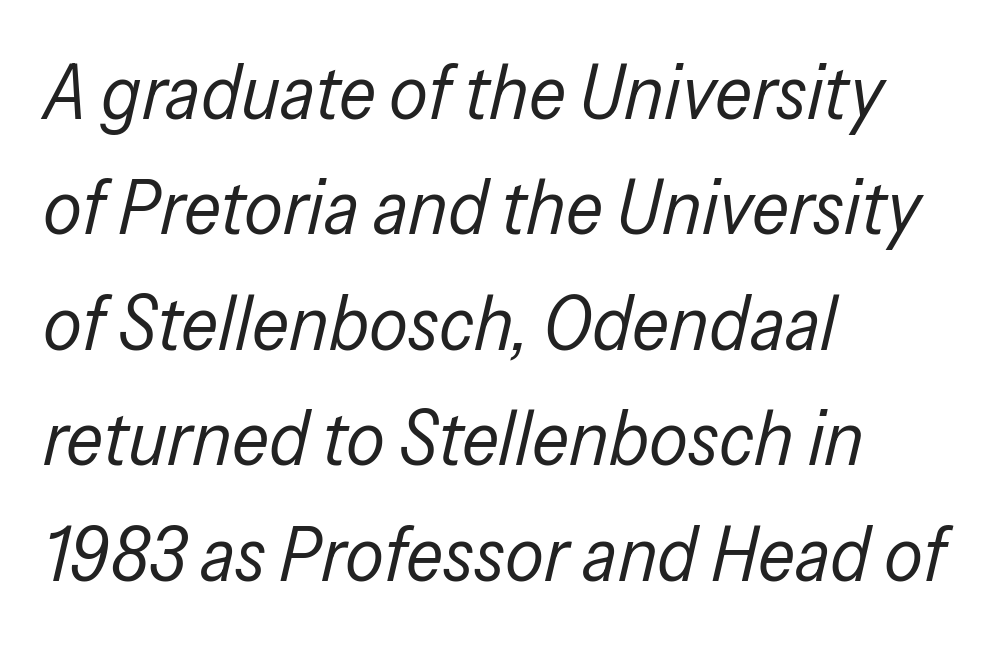
Q: Is the text bold? A: No.
Q: Is the text italic (slanted)? A: Yes, it leans right by about 13 degrees.
Q: Is the text underlined? A: No.
Q: How is the paragraph aligned? A: Left-aligned.
Q: Is the spacing between letters normal or unusually wide? A: Normal.
Q: Is the spacing between lines tight, normal or loose? A: Normal.
Q: Width (condensed, normal, or wide)? A: Condensed.
Q: Stroke contrast? A: Low.
Q: x-height? A: Medium.
Q: Monospaced? A: No.
